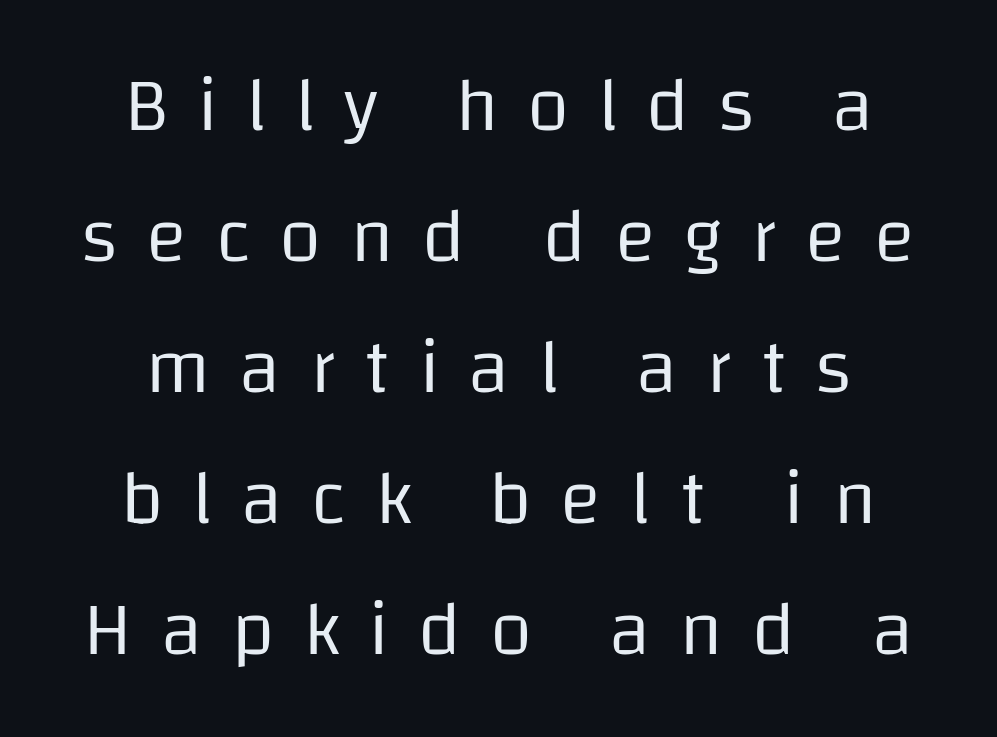
Q: Is the text bold? A: No.
Q: Is the text italic (slanted)? A: No, it is upright.
Q: Is the typeface a serif or a sans-serif typeface? A: Sans-serif.
Q: Is the text underlined? A: No.
Q: How is the paragraph aligned? A: Centered.
Q: Is the spacing between letters normal or unusually wide? A: Unusually wide.
Q: Is the spacing between lines tight, normal or loose? A: Normal.
Q: Width (condensed, normal, or wide)? A: Normal.
Q: Stroke contrast? A: Low.
Q: x-height? A: Large.
Q: Monospaced? A: No.
